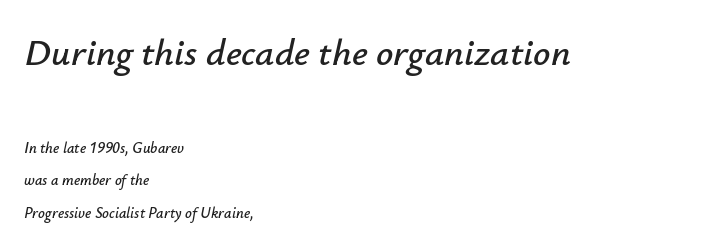
The space between consecutive lines is lavish. Does the lettering tilt? It does — this is italic. Visually, the top section dominates because its glyphs are scaled up. The baseline area is clear. Teacher's note: observe the even left margin — that is flush-left alignment. Spacing verdict: proportional, widths tailored to each character.
